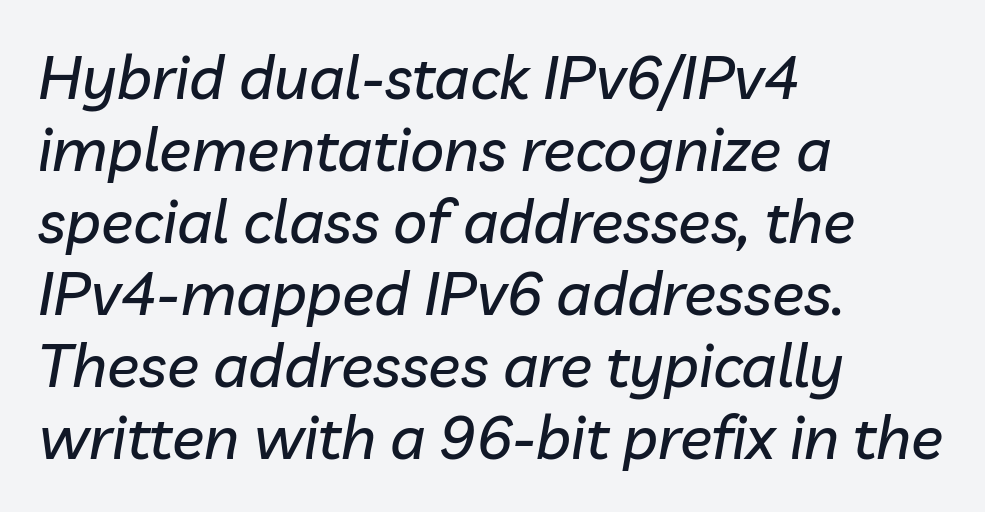
Glyph-to-glyph distance matches everyday printed text. The typesetter chose a ragged-right arrangement here. The rendering uses natural spacing where letterforms have individual widths. Anything drawn beneath the words? Only blank space. In terms of posture, this sample is oblique.
